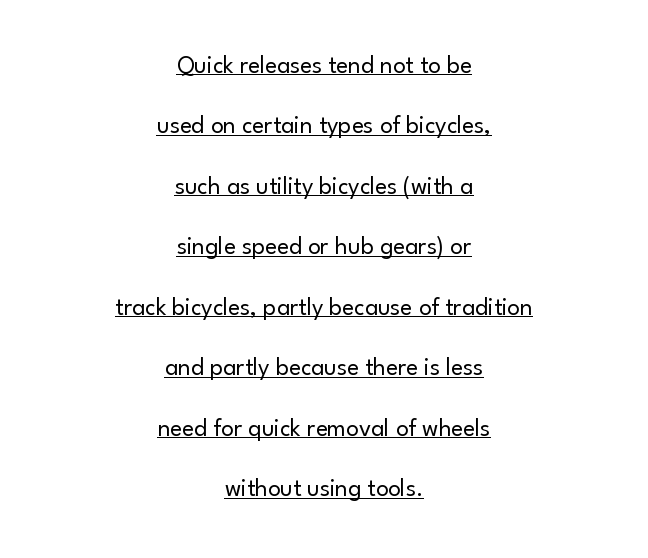
Underline: present. Is there any slant? The stems are plumb. Summary of vertical rhythm: relaxed, with wide interline spacing. Caption: multi-line text, centered on the measure.
